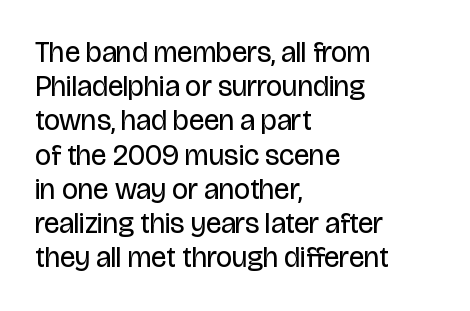
{"serif": "no", "italic": "no", "bold": "no", "weight": "regular", "width": "condensed", "stroke_contrast": "low", "x_height": "large", "monospaced": "no", "underline": "no", "align": "left", "line_spacing_ratio": 1.18, "letter_spacing": "normal", "letter_spacing_em": 0.0, "glyph_px": 29}
